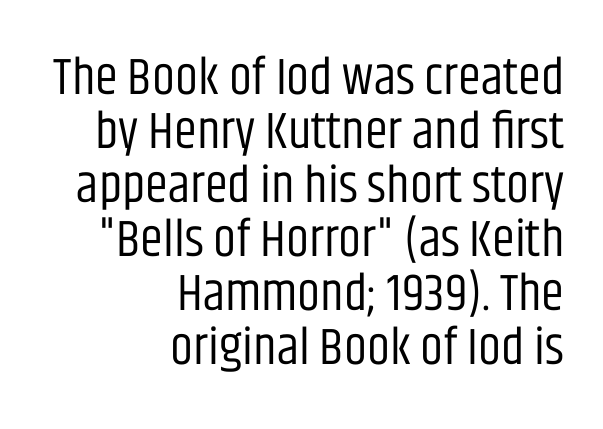
Type style note: lacks serifs. Students, observe: this is what under-led, compact text looks like. Right-aligned paragraph, ragged on the left. The letters look calm and open, with moderate or lighter stems. Quick note: underline off.
